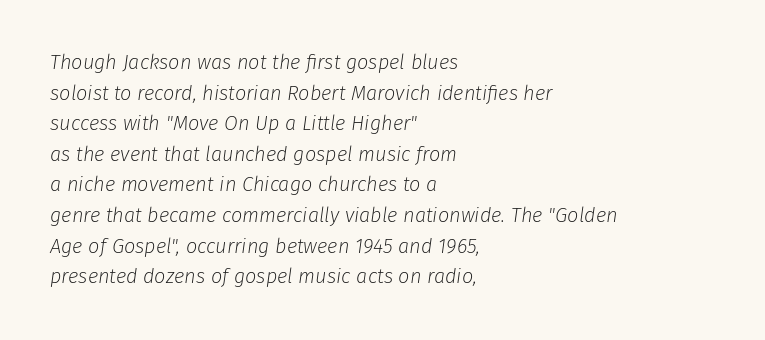
Quick note: interline space is typical. Letters have the restrained weight of plain body copy at most. The passage shown leans; its letterforms are oblique. Plain, unruled lines of type.
